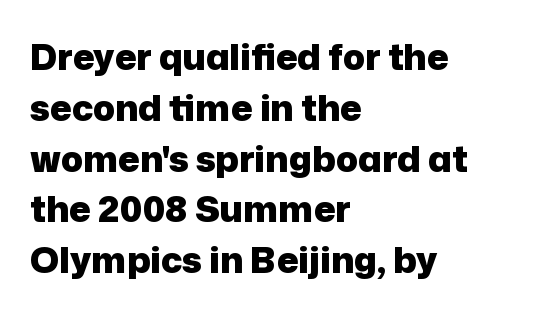
Q: Is the text bold? A: Yes.
Q: Is the text italic (slanted)? A: No, it is upright.
Q: Is the typeface a serif or a sans-serif typeface? A: Sans-serif.
Q: Is the text underlined? A: No.
Q: How is the paragraph aligned? A: Left-aligned.
Q: Is the spacing between letters normal or unusually wide? A: Normal.
Q: Is the spacing between lines tight, normal or loose? A: Normal.
Q: Width (condensed, normal, or wide)? A: Normal.
Q: Stroke contrast? A: Low.
Q: x-height? A: Medium.
Q: Monospaced? A: No.
